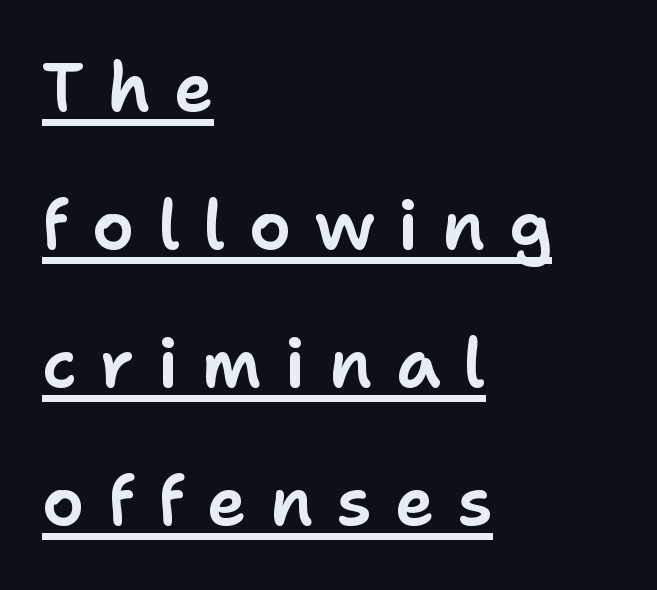
Q: Is the text italic (slanted)? A: No, it is upright.
Q: Is the typeface a serif or a sans-serif typeface? A: Sans-serif.
Q: Is the text underlined? A: Yes.
Q: How is the paragraph aligned? A: Left-aligned.
Q: Is the spacing between letters normal or unusually wide? A: Unusually wide.
Q: Is the spacing between lines tight, normal or loose? A: Loose.
Q: Width (condensed, normal, or wide)? A: Normal.
Q: Stroke contrast? A: Low.
Q: x-height? A: Medium.
Q: Monospaced? A: No.
